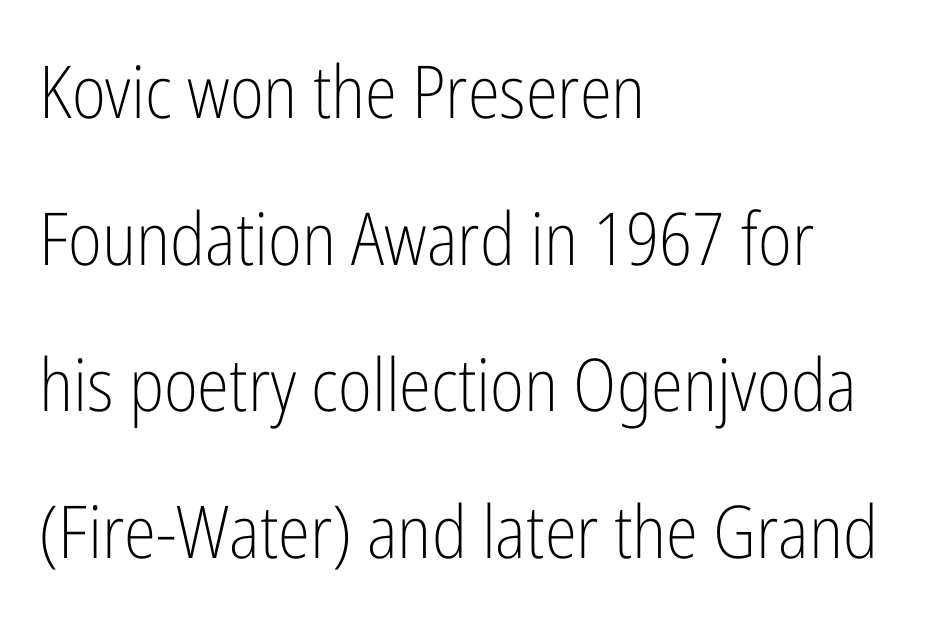
{"serif": "no", "italic": "no", "bold": "no", "weight": "light", "width": "condensed", "stroke_contrast": "low", "x_height": "medium", "monospaced": "no", "underline": "no", "align": "left", "line_spacing": "loose", "line_spacing_ratio": 2.01, "letter_spacing": "normal", "letter_spacing_em": 0.0, "glyph_px": 73}
